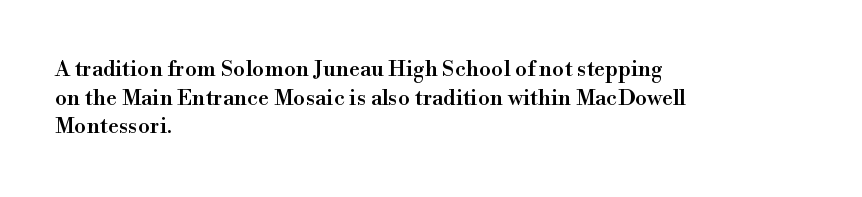
The image shows 22 px text type, upright; set left-aligned, normal line spacing (1.3x), normal letter spacing, not underlined.
